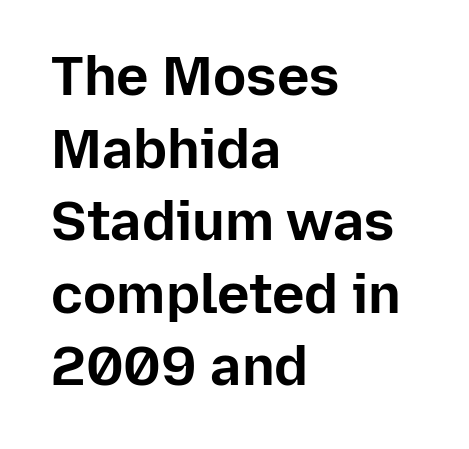
{"serif": "no", "italic": "no", "bold": "yes", "weight": "bold", "width": "normal", "stroke_contrast": "low", "x_height": "medium", "monospaced": "no", "underline": "no", "align": "left", "line_spacing": "normal", "line_spacing_ratio": 1.32, "letter_spacing": "normal", "letter_spacing_em": 0.0, "glyph_px": 55}
